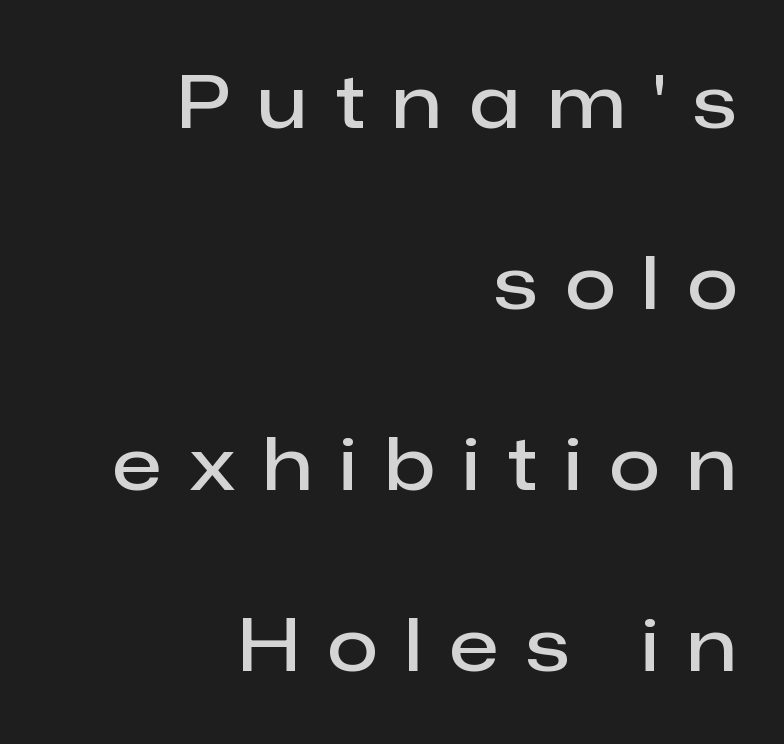
{"serif": "no", "italic": "no", "bold": "semi", "weight": "semibold", "width": "normal", "stroke_contrast": "low", "x_height": "medium", "monospaced": "no", "underline": "no", "align": "right", "line_spacing": "loose", "line_spacing_ratio": 2.48, "letter_spacing": "wide", "letter_spacing_em": 0.39, "glyph_px": 73}
